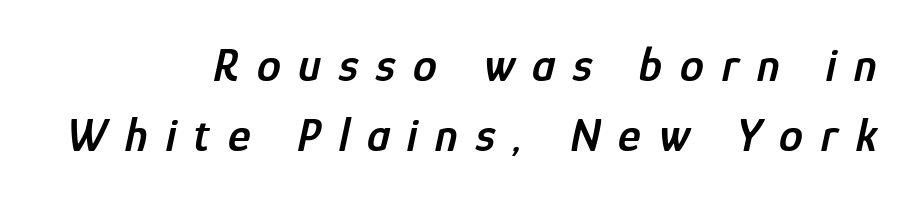
Q: Is the text bold? A: Semi-bold.
Q: Is the text italic (slanted)? A: Yes, it leans right by about 12 degrees.
Q: Is the text underlined? A: No.
Q: How is the paragraph aligned? A: Right-aligned.
Q: Is the spacing between letters normal or unusually wide? A: Unusually wide.
Q: Is the spacing between lines tight, normal or loose? A: Normal.
Q: Width (condensed, normal, or wide)? A: Condensed.
Q: Stroke contrast? A: Low.
Q: x-height? A: Medium.
Q: Monospaced? A: No.
